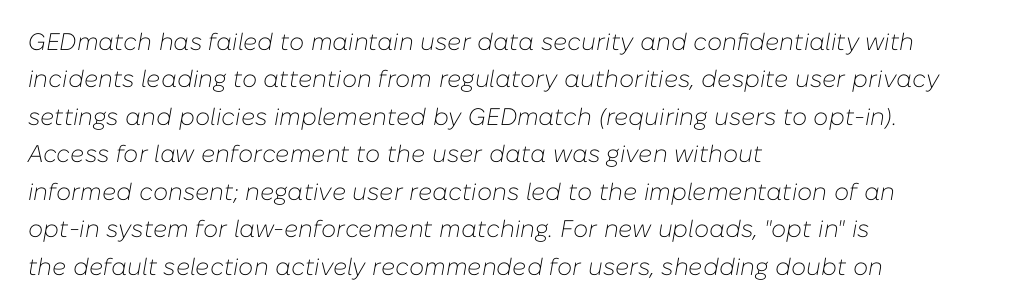
Letters have the restrained weight of plain body copy at most. Regarding leading, the lines here are spaced in the standard way. This rendering features lettering with no underline. Line beginnings align vertically; line endings do not. Honestly, the letter spacing is just normal — you wouldn't notice it.
